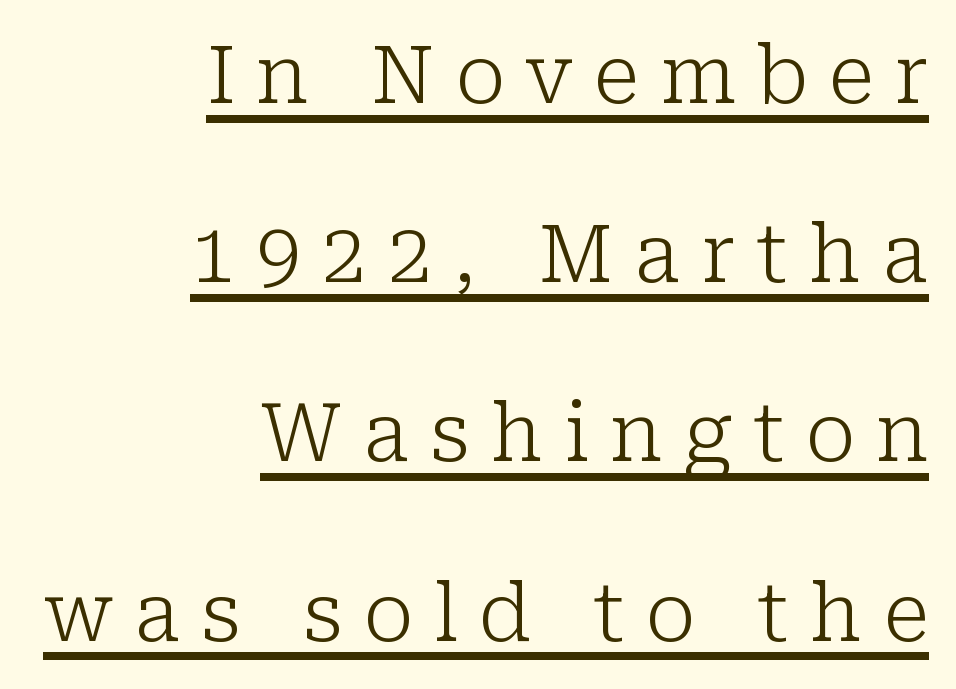
Q: Is the text bold? A: No.
Q: Is the text italic (slanted)? A: No, it is upright.
Q: Is the typeface a serif or a sans-serif typeface? A: Serif.
Q: Is the text underlined? A: Yes.
Q: How is the paragraph aligned? A: Right-aligned.
Q: Is the spacing between letters normal or unusually wide? A: Unusually wide.
Q: Is the spacing between lines tight, normal or loose? A: Loose.
Q: Width (condensed, normal, or wide)? A: Normal.
Q: Stroke contrast? A: Low.
Q: x-height? A: Medium.
Q: Monospaced? A: No.
